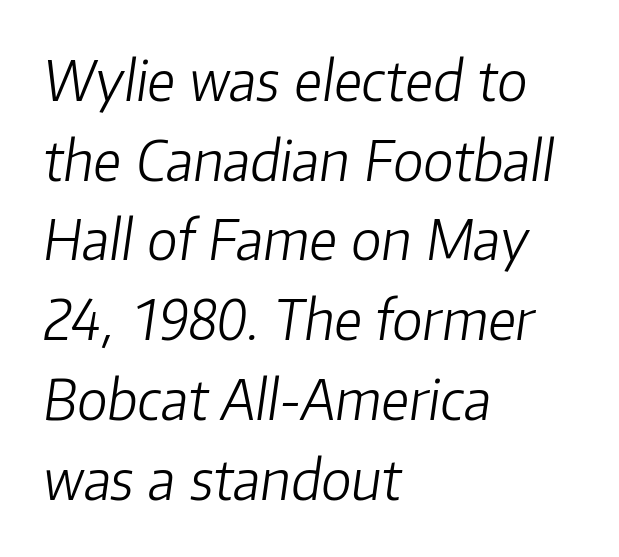
The image shows 55 px light type, italic (leaning right); set left-aligned, normal line spacing (1.45x), normal letter spacing, not underlined; low stroke contrast and a medium x-height.
